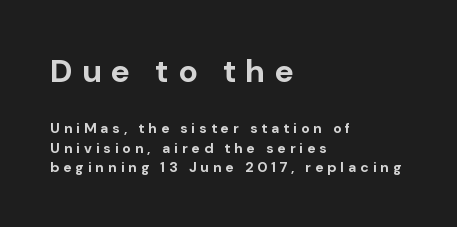
Q: Is the text bold? A: Yes.
Q: Is the text italic (slanted)? A: No, it is upright.
Q: Is the typeface a serif or a sans-serif typeface? A: Sans-serif.
Q: Is the text underlined? A: No.
Q: How is the paragraph aligned? A: Left-aligned.
Q: Is the spacing between letters normal or unusually wide? A: Unusually wide.
Q: Is the spacing between lines tight, normal or loose? A: Normal.
Q: Which block of text is set in a larger size, the first (top) or the second (bottom)? A: The first (top) one.
Q: Width (condensed, normal, or wide)? A: Normal.
Q: Stroke contrast? A: Low.
Q: x-height? A: Medium.
Q: Monospaced? A: No.
